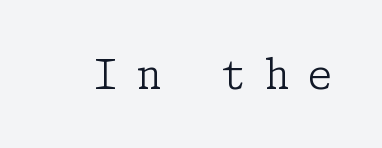
The image shows 41 px light serif type, upright; set unusually wide letter spacing (+0.42 em), not underlined; low stroke contrast and a medium x-height.
